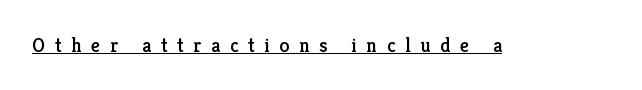
The image shows 20 px text type, upright; set unusually wide letter spacing (+0.48 em), underlined.
